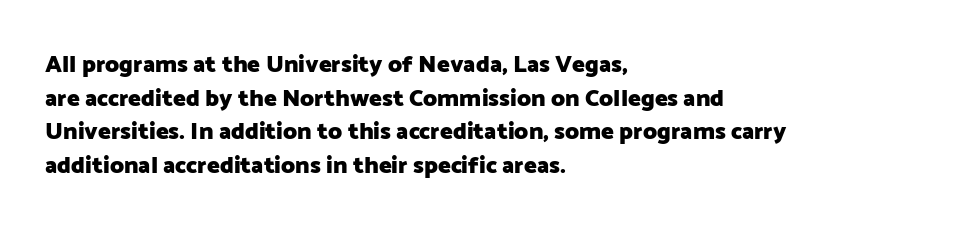
Any mark beneath the type? The region is blank. Regular leading. The face used here is rendered with its standard letterfit. These words are printed bold, with thick strokes throughout. Italic? Not at all — the glyphs are vertical. Left-aligned paragraph, ragged on the right.
